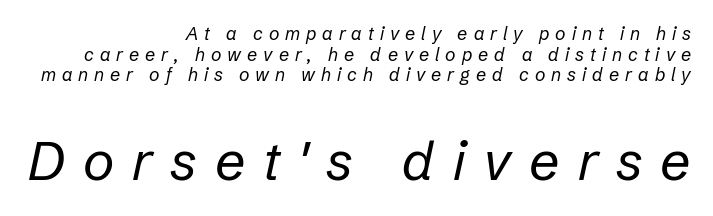
Q: Is the text bold? A: No.
Q: Is the text italic (slanted)? A: Yes, it leans right by about 12 degrees.
Q: Is the text underlined? A: No.
Q: How is the paragraph aligned? A: Right-aligned.
Q: Is the spacing between letters normal or unusually wide? A: Unusually wide.
Q: Is the spacing between lines tight, normal or loose? A: Tight.
Q: Which block of text is set in a larger size, the first (top) or the second (bottom)? A: The second (bottom) one.
Q: Width (condensed, normal, or wide)? A: Normal.
Q: Stroke contrast? A: Low.
Q: x-height? A: Medium.
Q: Monospaced? A: No.
